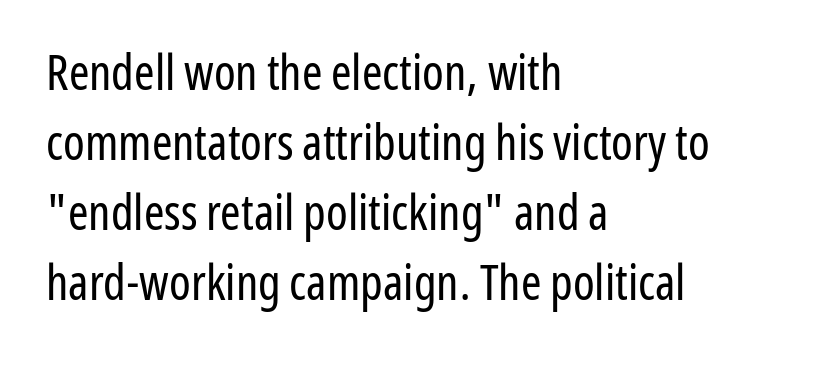
The specimen omits any rule beneath the text block's lines. Stroke thickness stays within the range of a standard reading face or lighter. Vertical spacing — default. Compared with a centered layout, this one pins lines to the left instead.
